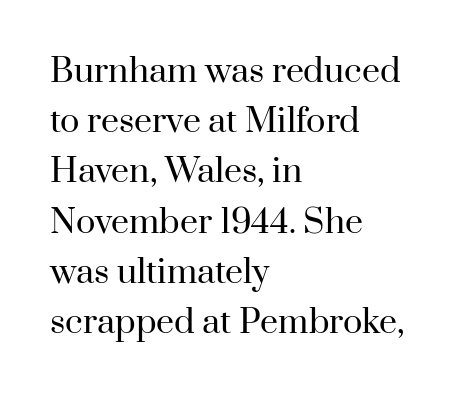
The image shows 32 px regular-weight serif type, upright; set left-aligned, normal line spacing (1.57x), normal letter spacing, not underlined; high stroke contrast and a small x-height.
